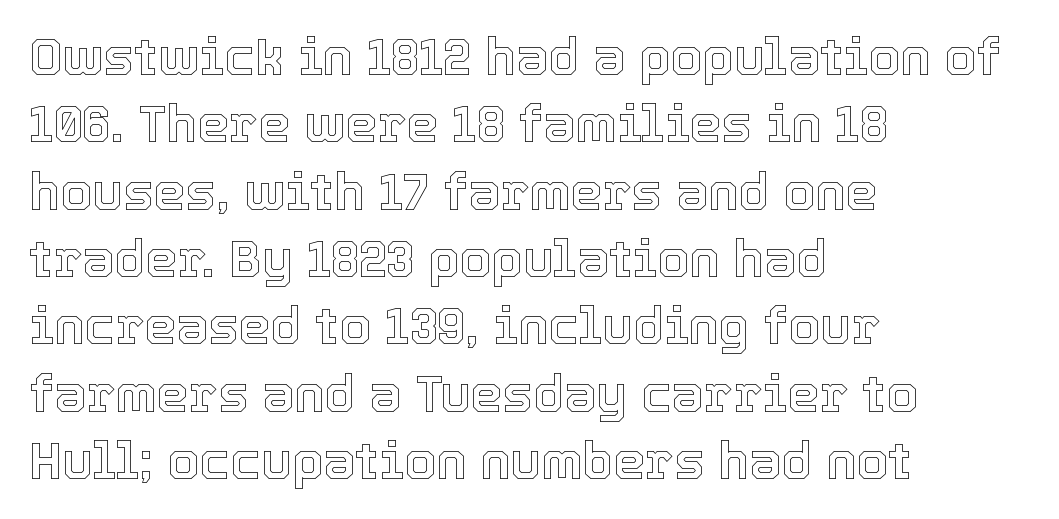
{"italic": "no", "width": "normal", "x_height": "medium", "monospaced": "no", "underline": "no", "align": "left", "line_spacing": "normal", "line_spacing_ratio": 1.32, "letter_spacing": "normal", "letter_spacing_em": 0.0, "glyph_px": 51}
